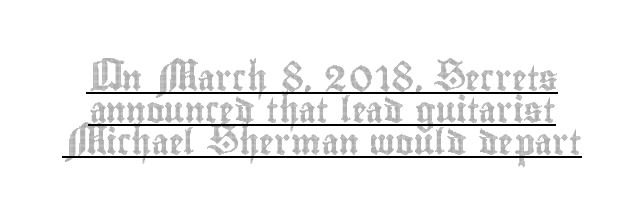
{"italic": "no", "underline": "yes", "line_spacing": "normal", "line_spacing_ratio": 1.29, "letter_spacing": "normal", "letter_spacing_em": 0.0, "glyph_px": 25}
